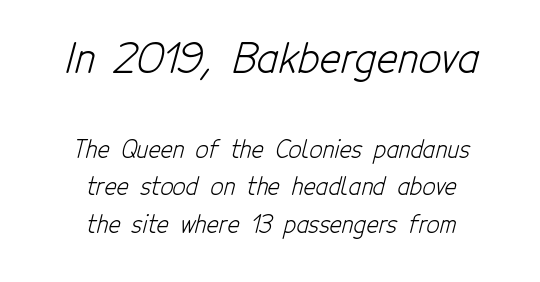
Letter spacing: default. These lines stack symmetrically, like a column narrowing and widening about its center. The area under the type is left untouched. Which of the two is more prominent by size? The first, at the top.
